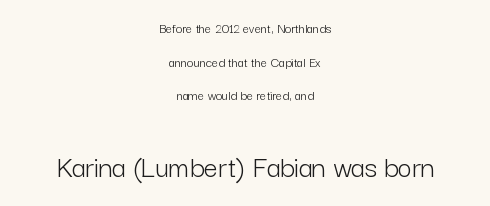
Character size in the trailing block exceeds that of the leading block. Successive baselines arrive slowly, with a big drop between each. The gap between lines stays unmarked. This sample has the flowing, uneven cadence of proportional lettering. Nothing unusual about the tracking: characters are spaced as the font intends.
